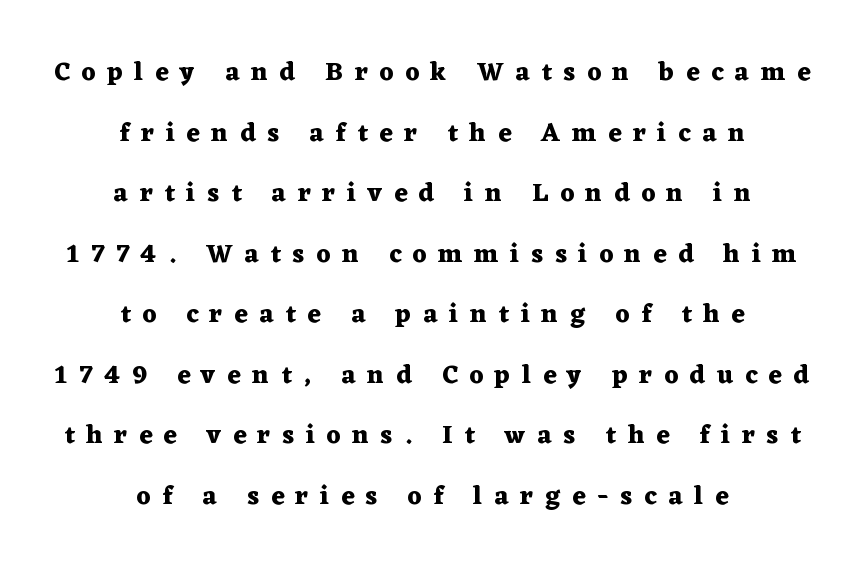
{"italic": "no", "bold": "yes", "underline": "no", "align": "center", "line_spacing": "loose", "line_spacing_ratio": 2.33, "letter_spacing": "wide", "letter_spacing_em": 0.45, "glyph_px": 26}
